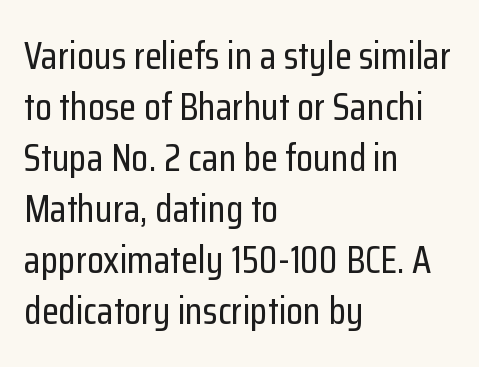
{"serif": "no", "italic": "no", "width": "condensed", "stroke_contrast": "low", "x_height": "medium", "monospaced": "no", "underline": "no", "align": "left", "line_spacing": "normal", "line_spacing_ratio": 1.31, "letter_spacing": "normal", "letter_spacing_em": 0.0, "glyph_px": 39}
